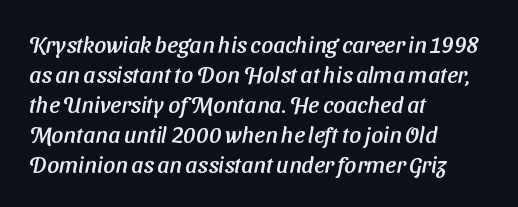
Q: Is the text underlined? A: No.
Q: How is the paragraph aligned? A: Left-aligned.
Q: Is the spacing between letters normal or unusually wide? A: Normal.
Q: Is the spacing between lines tight, normal or loose? A: Normal.
